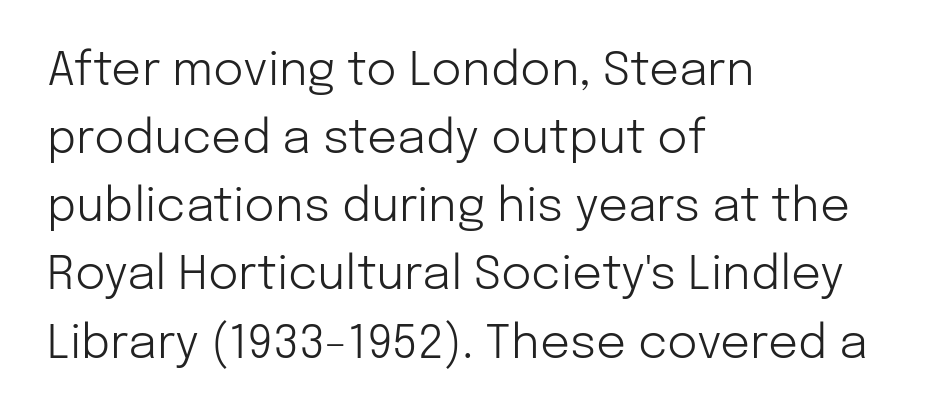
Q: Is the text bold? A: No.
Q: Is the text italic (slanted)? A: No, it is upright.
Q: Is the typeface a serif or a sans-serif typeface? A: Sans-serif.
Q: Is the text underlined? A: No.
Q: How is the paragraph aligned? A: Left-aligned.
Q: Is the spacing between letters normal or unusually wide? A: Normal.
Q: Is the spacing between lines tight, normal or loose? A: Normal.
Q: Width (condensed, normal, or wide)? A: Normal.
Q: Stroke contrast? A: Low.
Q: x-height? A: Medium.
Q: Monospaced? A: No.
